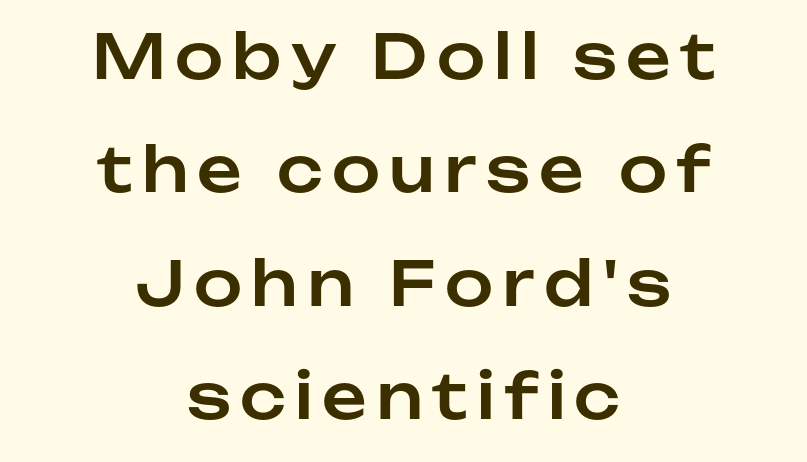
The image shows 62 px sans-serif type, upright; set centered, line spacing 1.83x, not underlined; low stroke contrast and a medium x-height.
